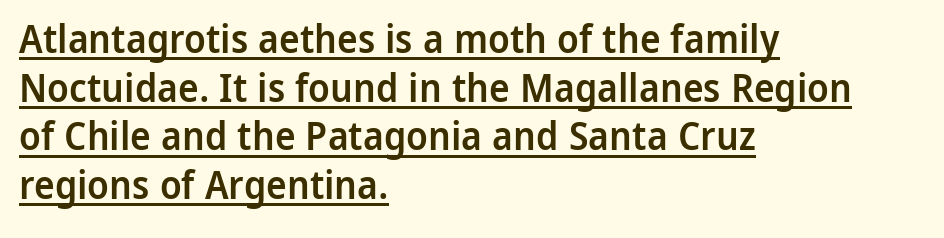
The image shows 39 px semibold sans-serif type, upright; set left-aligned, normal line spacing (1.25x), normal letter spacing, underlined; low stroke contrast and a medium x-height.
